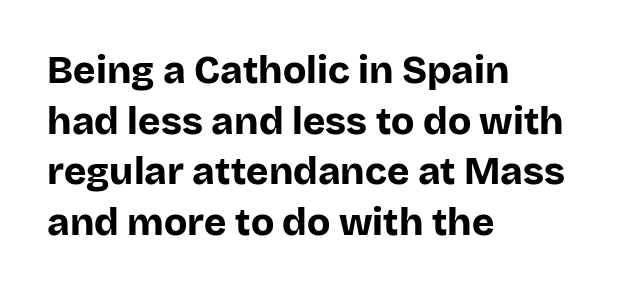
{"serif": "no", "italic": "no", "bold": "yes", "weight": "bold", "width": "normal", "stroke_contrast": "low", "x_height": "large", "monospaced": "no", "underline": "no", "align": "left", "line_spacing": "normal", "line_spacing_ratio": 1.33, "letter_spacing": "normal", "letter_spacing_em": 0.0, "glyph_px": 38}
